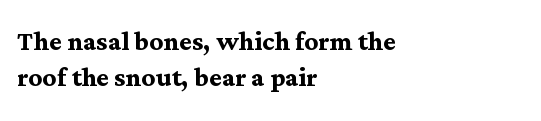
{"serif": "yes", "italic": "no", "bold": "yes", "weight": "semibold", "width": "normal", "stroke_contrast": "medium", "x_height": "medium", "monospaced": "no", "underline": "no", "align": "left", "line_spacing": "tight", "line_spacing_ratio": 1.06, "letter_spacing": "normal", "letter_spacing_em": 0.0, "glyph_px": 34}
